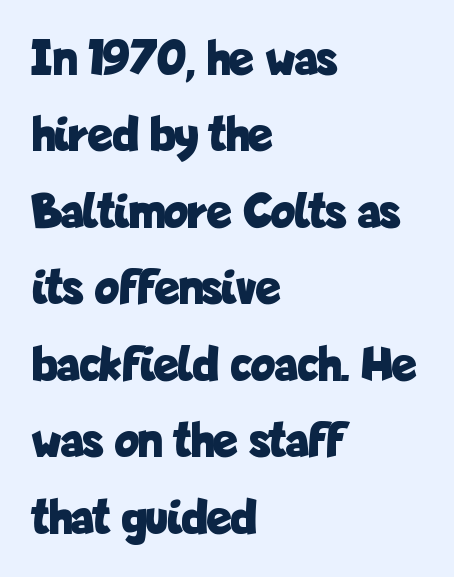
Does the type have serifs? No, each stem ends abruptly. Looks like regular typesetting: each glyph gets only the width it needs. The lines are quadded left. The sample has been set heavy, in full bold. Nobody touched the tracking dial on this one. Unlike italic type, these characters show no tilt at all.
